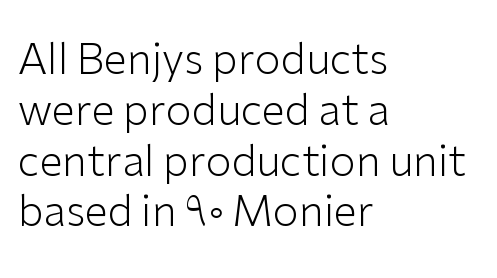
Q: Is the text bold? A: No.
Q: Is the text italic (slanted)? A: No, it is upright.
Q: Is the typeface a serif or a sans-serif typeface? A: Sans-serif.
Q: Is the text underlined? A: No.
Q: How is the paragraph aligned? A: Left-aligned.
Q: Is the spacing between letters normal or unusually wide? A: Normal.
Q: Width (condensed, normal, or wide)? A: Normal.
Q: Stroke contrast? A: Low.
Q: x-height? A: Medium.
Q: Monospaced? A: No.
